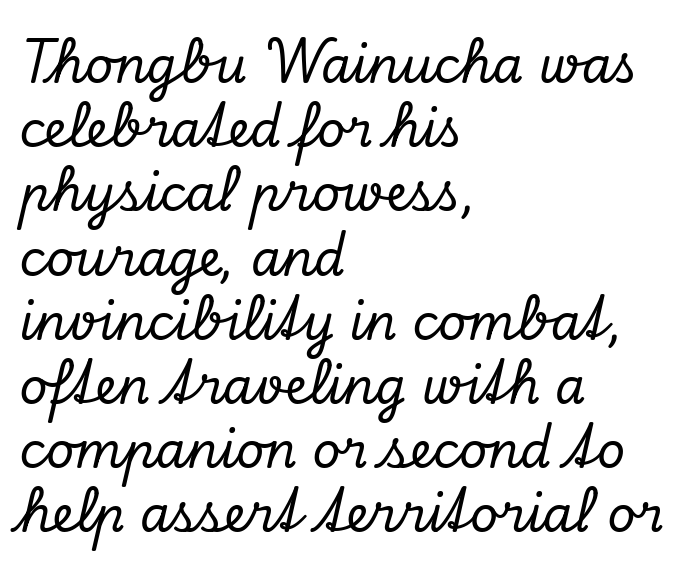
{"serif": "yes", "italic": "yes", "lean": "right", "slant_degrees": 13, "width": "normal", "stroke_contrast": "low", "x_height": "small", "monospaced": "no", "underline": "no", "align": "left", "line_spacing": "normal", "line_spacing_ratio": 1.31, "letter_spacing": "normal", "letter_spacing_em": 0.0, "glyph_px": 49}
